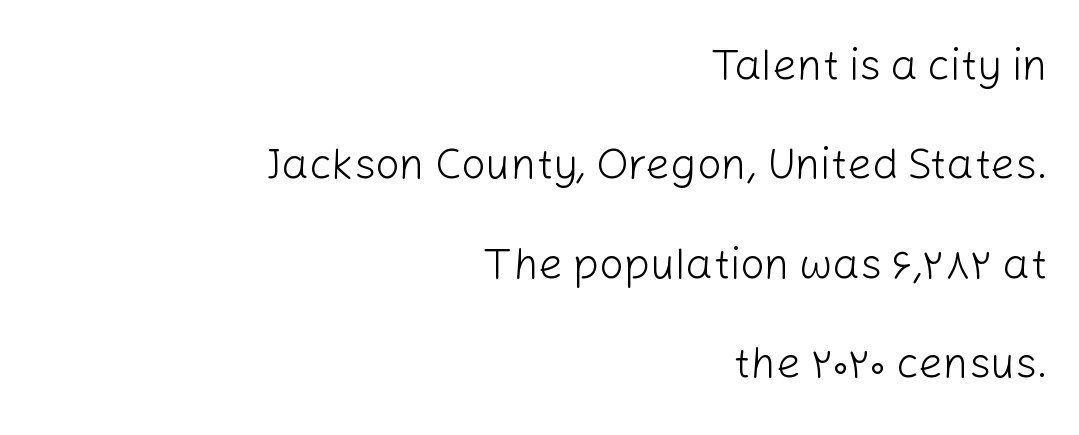
{"serif": "no", "italic": "no", "bold": "no", "weight": "light", "width": "normal", "stroke_contrast": "low", "x_height": "medium", "monospaced": "no", "underline": "no", "align": "right", "line_spacing": "loose", "line_spacing_ratio": 2.31, "letter_spacing": "normal", "letter_spacing_em": 0.0, "glyph_px": 43}
